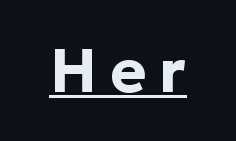
This is roman type, the default non-slanted kind. A continuous stroke trails under the words, as in a hyperlink. Strong, thick strokes mark this as bold type. Type style note: lacks serifs. Character widths vary here, with narrow letters taking less room than wide ones.
